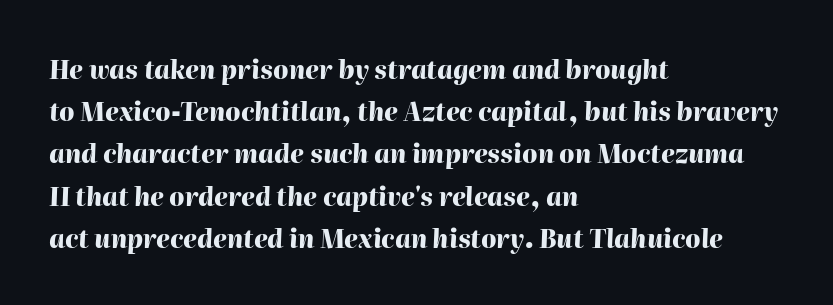
Q: Is the text bold? A: Yes.
Q: Is the text italic (slanted)? A: Yes, it leans right by about 2 degrees.
Q: Is the text underlined? A: No.
Q: How is the paragraph aligned? A: Left-aligned.
Q: Is the spacing between letters normal or unusually wide? A: Normal.
Q: Is the spacing between lines tight, normal or loose? A: Normal.
